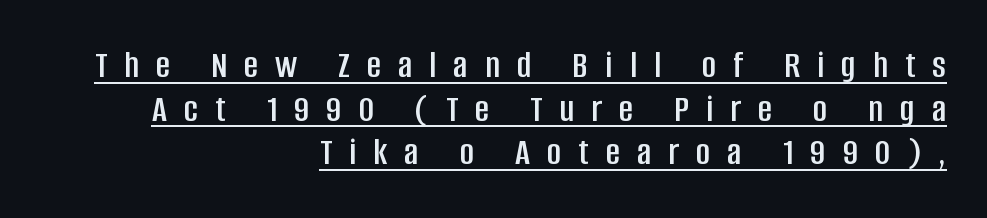
Q: Is the text italic (slanted)? A: No, it is upright.
Q: Is the typeface a serif or a sans-serif typeface? A: Sans-serif.
Q: Is the text underlined? A: Yes.
Q: How is the paragraph aligned? A: Right-aligned.
Q: Is the spacing between letters normal or unusually wide? A: Unusually wide.
Q: Is the spacing between lines tight, normal or loose? A: Tight.
Q: Width (condensed, normal, or wide)? A: Condensed.
Q: Stroke contrast? A: Low.
Q: x-height? A: Large.
Q: Monospaced? A: No.
